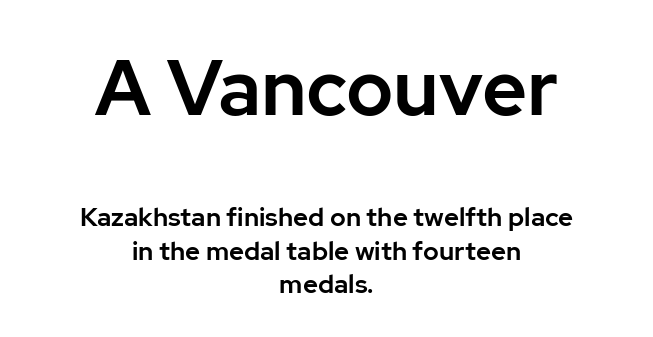
The image shows 78 px sans-serif type, upright; set centered, normal line spacing (1.3x), normal letter spacing, not underlined; the first (top) block is 3.0x larger; low stroke contrast and a medium x-height.
